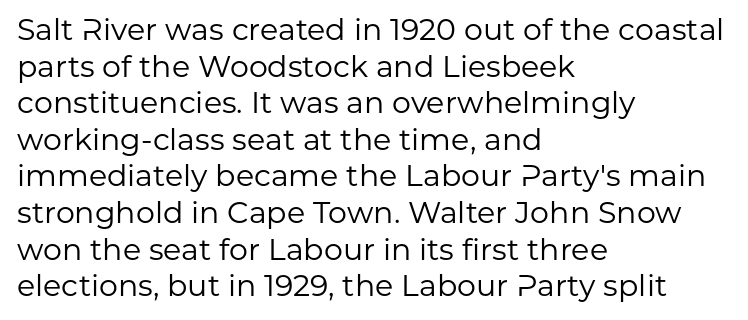
It's the straight-up-and-down kind of type. Heaviness? Minimal to ordinary, like unemphasized prose. Left-aligned paragraph, ragged on the right. How are the letters spaced? Ordinarily, with no added tracking. Character widths vary here, with narrow letters taking less room than wide ones. In terms of letterform style, serifs are entirely absent.
